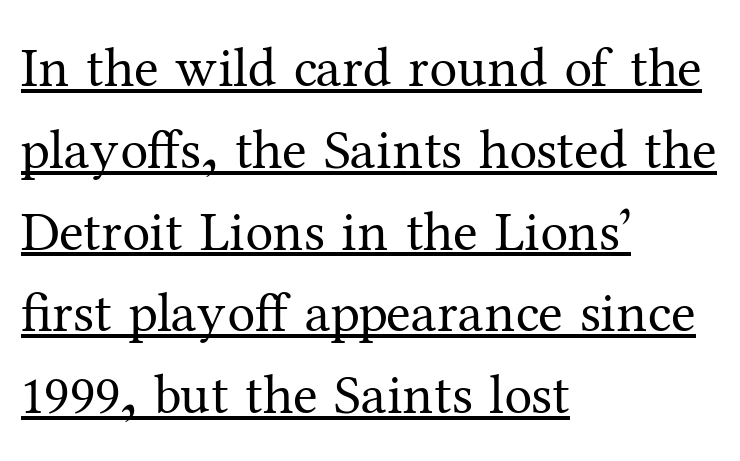
Q: Is the text bold? A: No.
Q: Is the text italic (slanted)? A: No, it is upright.
Q: Is the typeface a serif or a sans-serif typeface? A: Serif.
Q: Is the text underlined? A: Yes.
Q: How is the paragraph aligned? A: Left-aligned.
Q: Is the spacing between letters normal or unusually wide? A: Normal.
Q: Is the spacing between lines tight, normal or loose? A: Normal.
Q: Width (condensed, normal, or wide)? A: Normal.
Q: Stroke contrast? A: Medium.
Q: x-height? A: Medium.
Q: Monospaced? A: No.
